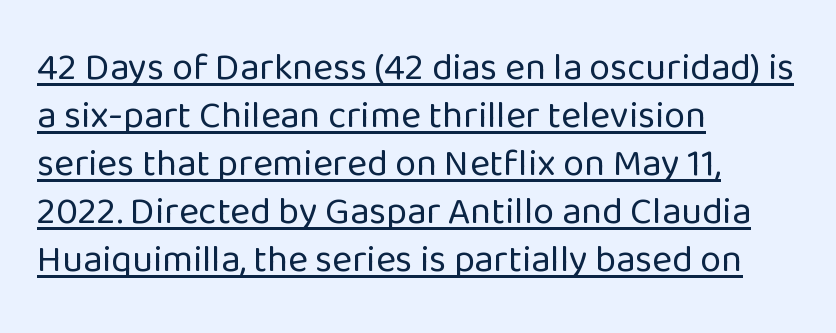
{"serif": "no", "italic": "no", "bold": "no", "weight": "regular", "width": "normal", "stroke_contrast": "low", "x_height": "medium", "monospaced": "no", "underline": "yes", "align": "left", "line_spacing": "normal", "line_spacing_ratio": 1.26, "letter_spacing": "normal", "letter_spacing_em": 0.0, "glyph_px": 38}
